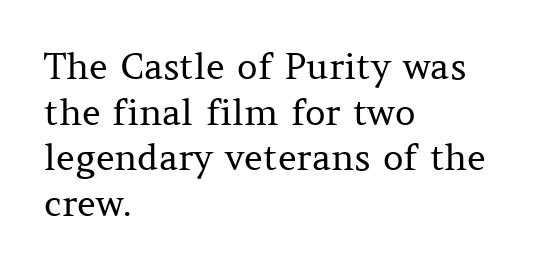
{"serif": "yes", "italic": "no", "bold": "no", "weight": "regular", "width": "normal", "stroke_contrast": "medium", "x_height": "medium", "monospaced": "no", "underline": "no", "align": "left", "line_spacing": "normal", "line_spacing_ratio": 1.27, "letter_spacing": "normal", "letter_spacing_em": 0.0, "glyph_px": 36}
